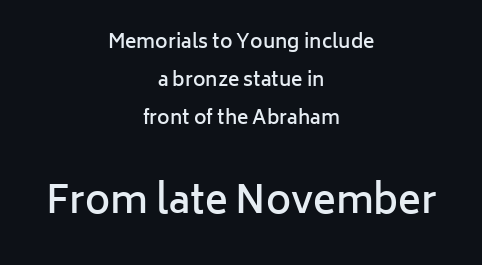
The image shows 38 px semibold sans-serif type, upright; set centered, loose line spacing (2.0x), normal letter spacing, not underlined; the second (bottom) block is 2.0x larger; low stroke contrast and a medium x-height.
